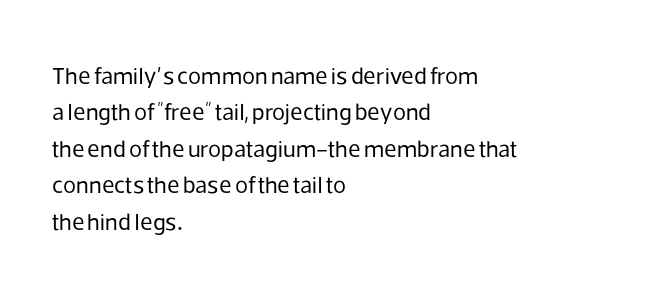
The image shows 24 px text type, upright; set left-aligned, normal line spacing (1.52x), normal letter spacing, not underlined.
